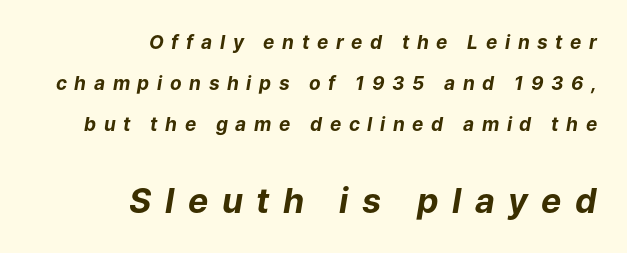
The image shows 34 px bold type, italic (leaning right); set right-aligned, loose line spacing (2.16x), unusually wide letter spacing (+0.4 em), not underlined; the second (bottom) block is 1.79x larger; low stroke contrast and a medium x-height.
